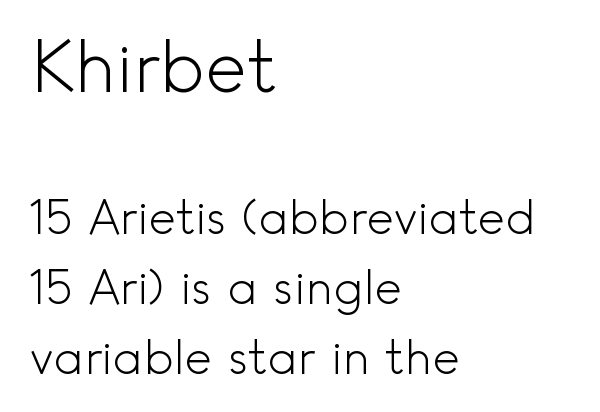
{"serif": "no", "italic": "no", "bold": "no", "weight": "light", "width": "normal", "x_height": "small", "monospaced": "no", "underline": "no", "align": "left", "line_spacing": "normal", "line_spacing_ratio": 1.49, "letter_spacing": "normal", "letter_spacing_em": 0.0, "larger_block": "first", "size_ratio": 1.51, "glyph_px": 71}
